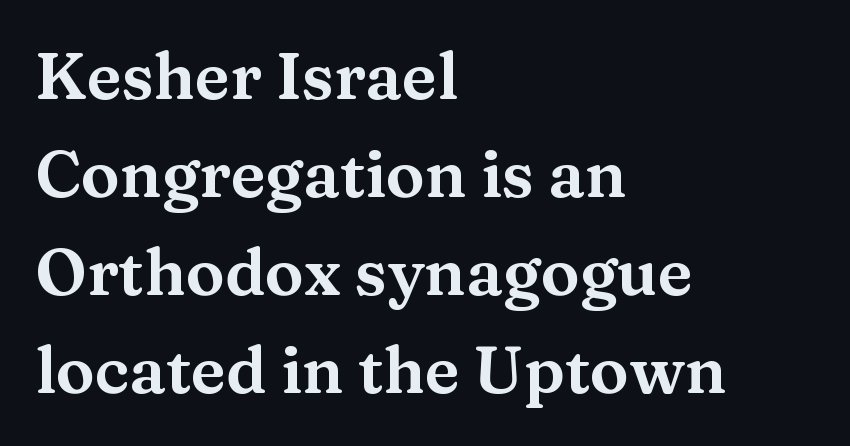
The image shows 65 px wide serif type, upright; set left-aligned, normal line spacing (1.51x), normal letter spacing, not underlined; medium stroke contrast and a medium x-height.
